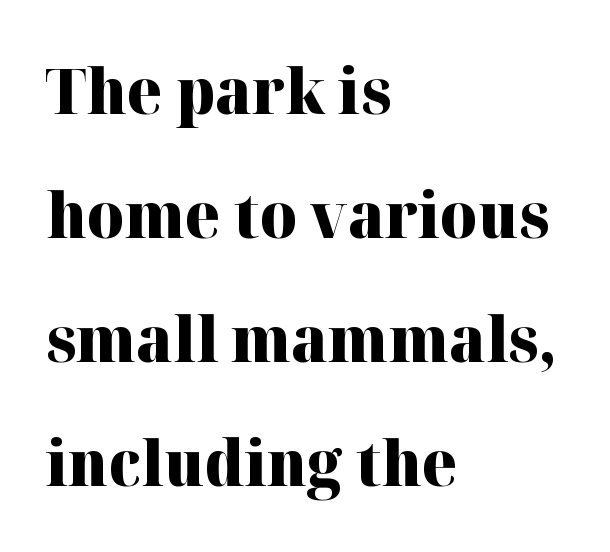
{"serif": "yes", "italic": "no", "bold": "yes", "weight": "heavy", "width": "normal", "stroke_contrast": "high", "x_height": "medium", "monospaced": "no", "underline": "no", "align": "left", "line_spacing": "loose", "line_spacing_ratio": 1.97, "letter_spacing": "normal", "letter_spacing_em": 0.0, "glyph_px": 63}
